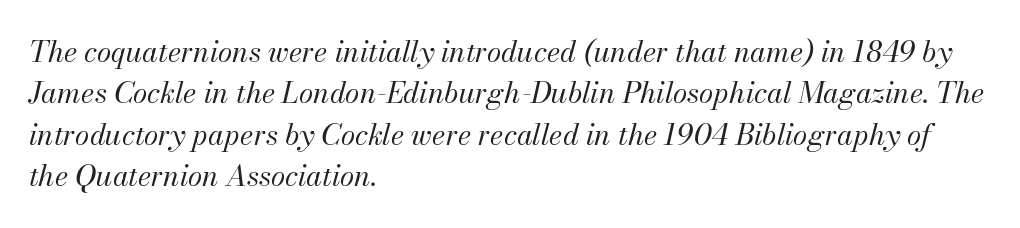
The image shows 29 px regular-weight type, italic (leaning right); set left-aligned, normal line spacing (1.43x), normal letter spacing, not underlined; medium stroke contrast and a small x-height.
